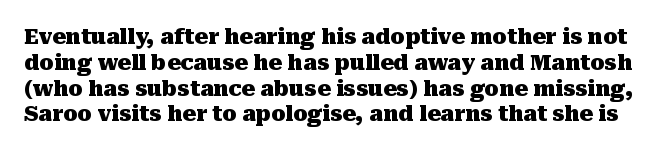
Glance below the letters and you will spot only blank space. The font's upright variant was chosen for this text. Glyph-to-glyph distance matches everyday printed text. The sample has been set heavy, in full bold.
